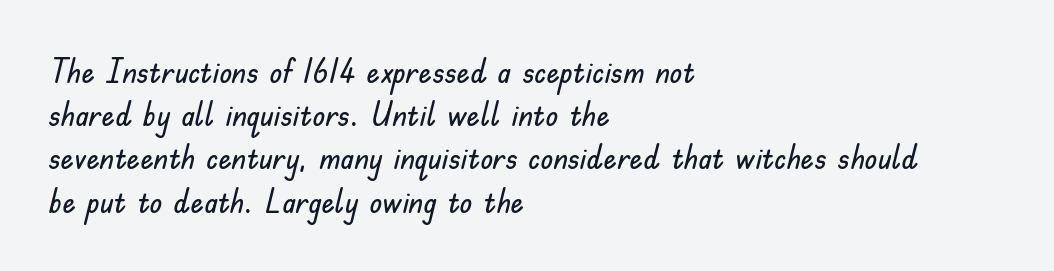
The image shows 33 px sans-serif type; set left-aligned, normal line spacing (1.31x), normal letter spacing, not underlined; low stroke contrast and a small x-height.
